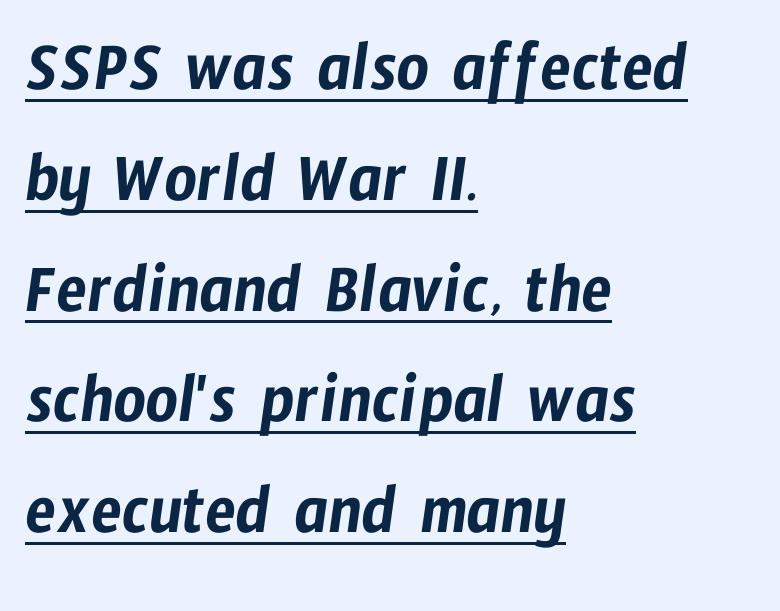
{"serif": "no", "width": "condensed", "stroke_contrast": "low", "x_height": "medium", "monospaced": "no", "underline": "yes", "align": "left", "line_spacing": "normal", "line_spacing_ratio": 1.56, "letter_spacing": "normal", "letter_spacing_em": 0.0, "glyph_px": 71}
